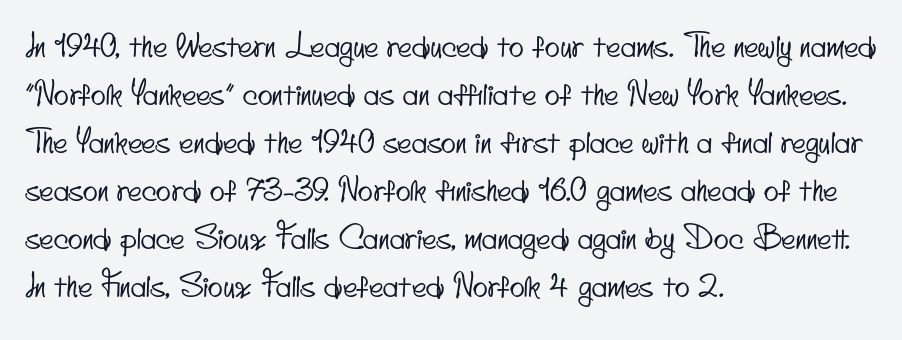
{"serif": "no", "width": "condensed", "stroke_contrast": "low", "x_height": "small", "monospaced": "no", "underline": "no", "align": "left", "line_spacing": "normal", "line_spacing_ratio": 1.55, "letter_spacing": "normal", "letter_spacing_em": 0.0, "glyph_px": 31}
